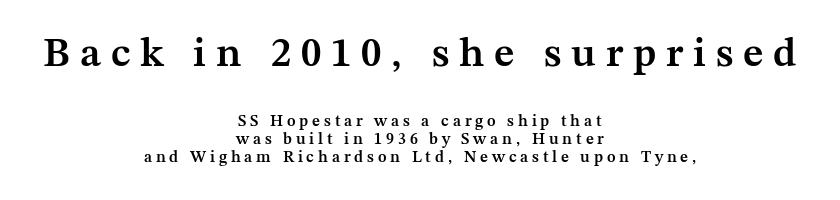
The image shows 41 px semibold serif type, upright; set centered, tight line spacing (1.12x), unusually wide letter spacing (+0.24 em), not underlined; the first (top) block is 2.56x larger; medium stroke contrast and a medium x-height.
